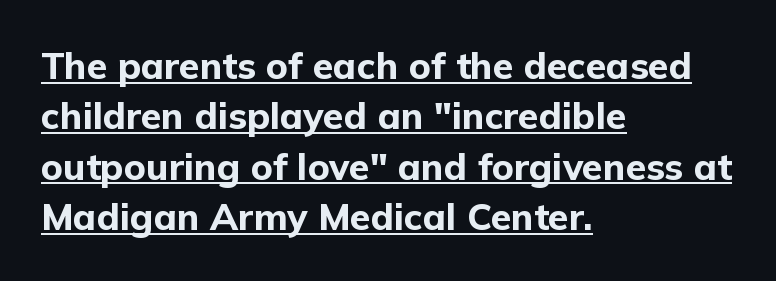
Q: Is the text bold? A: Yes.
Q: Is the text italic (slanted)? A: No, it is upright.
Q: Is the typeface a serif or a sans-serif typeface? A: Sans-serif.
Q: Is the text underlined? A: Yes.
Q: How is the paragraph aligned? A: Left-aligned.
Q: Is the spacing between letters normal or unusually wide? A: Normal.
Q: Is the spacing between lines tight, normal or loose? A: Normal.
Q: Width (condensed, normal, or wide)? A: Normal.
Q: Stroke contrast? A: Low.
Q: x-height? A: Medium.
Q: Monospaced? A: No.
